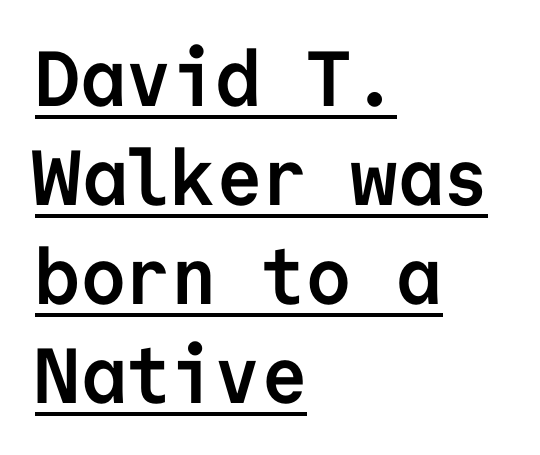
The image shows 78 px semibold sans-serif type, upright, monospaced; set left-aligned, normal line spacing (1.27x), normal letter spacing, underlined; low stroke contrast and a medium x-height.
